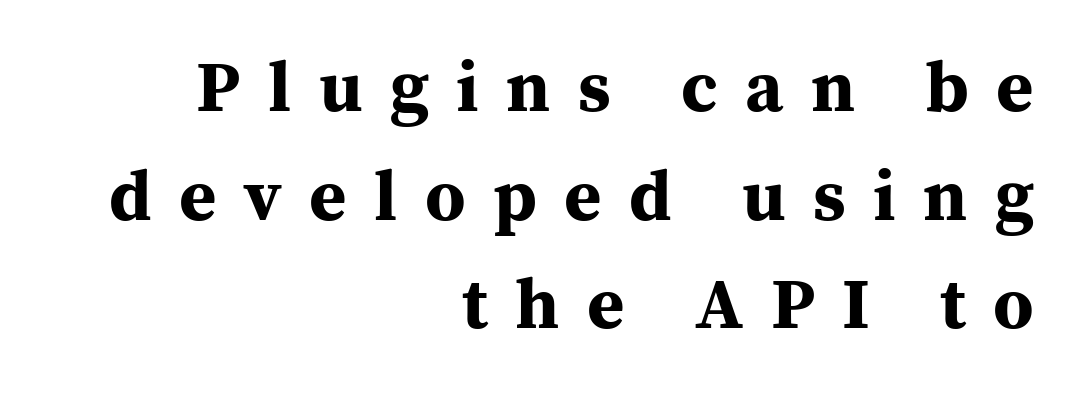
Q: Is the text bold? A: Yes.
Q: Is the text italic (slanted)? A: No, it is upright.
Q: Is the typeface a serif or a sans-serif typeface? A: Serif.
Q: Is the text underlined? A: No.
Q: How is the paragraph aligned? A: Right-aligned.
Q: Is the spacing between letters normal or unusually wide? A: Unusually wide.
Q: Is the spacing between lines tight, normal or loose? A: Normal.
Q: Width (condensed, normal, or wide)? A: Normal.
Q: Stroke contrast? A: Medium.
Q: x-height? A: Medium.
Q: Monospaced? A: No.
